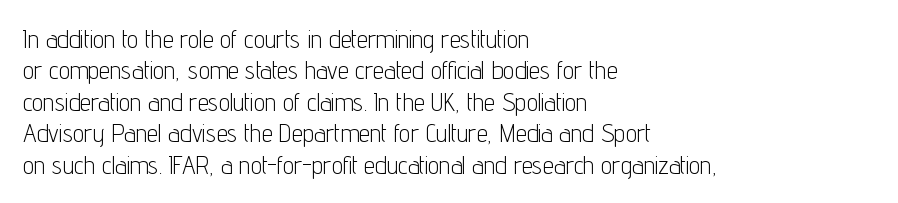
The image shows 25 px text type, upright; set left-aligned, normal line spacing (1.26x), normal letter spacing, not underlined.
